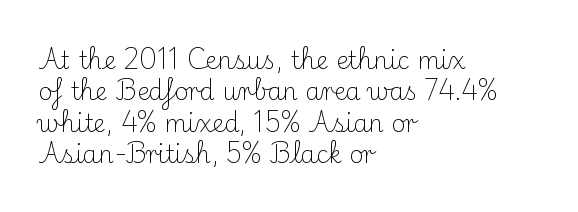
What stands out about the letter spacing? Nothing — it is the standard amount. Unmarked baselines from the first word to the last. The rendering anchors every line to the left-hand side. Regarding leading, the lines here are spaced in the standard way. Compared with a typical body face, this is equally light or lighter still. In terms of posture, this sample is upright.
